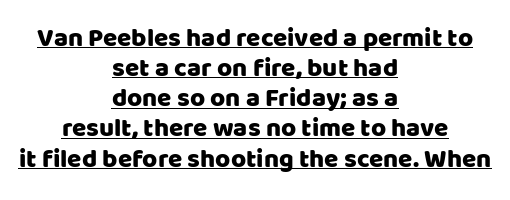
The image shows 26 px text type, upright; set centered, line spacing 1.16x, normal letter spacing, underlined.
